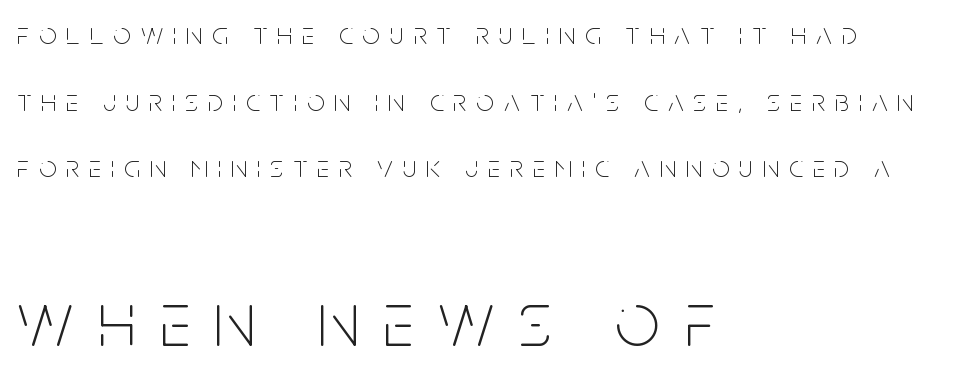
One-word summary of the alignment: left. This layout puts the modest block above and the oversized block below. A quiet, ordinary-to-light weight characterises the typeface. This rendering employs a face without finishing strokes, i.e., a sans-serif. The zone under the glyphs is completely vacant. The face used here is rendered with a markedly widened letterfit.
